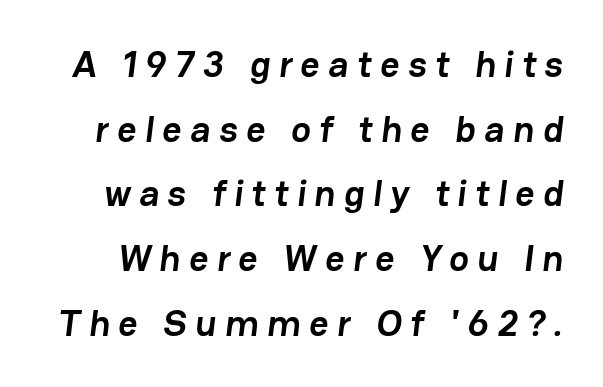
You could not count columns in this text — the font is proportionally spaced. Loose tracking; the words dissolve into strings of separated letters. These lines are composed in type without serifs. The rendering uses a bold face; every stroke is thick and dark.
